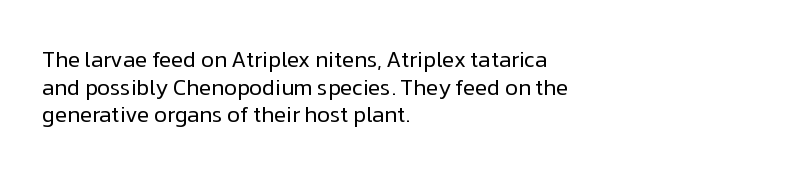
The typeface has the unassuming heft of standard copy or less. Vertical strokes here are truly vertical. A clean baseline with only descenders dipping below it. Default kerning and tracking; the words read as compact shapes.
